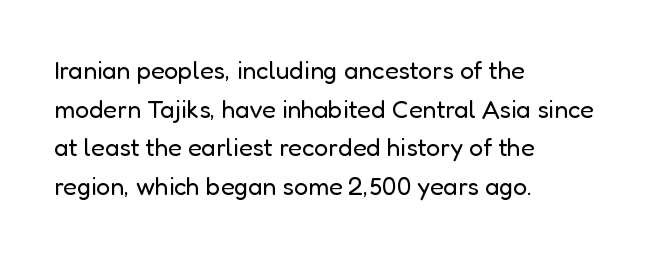
Q: Is the text bold? A: No.
Q: Is the text italic (slanted)? A: No, it is upright.
Q: Is the text underlined? A: No.
Q: How is the paragraph aligned? A: Left-aligned.
Q: Is the spacing between letters normal or unusually wide? A: Normal.
Q: Is the spacing between lines tight, normal or loose? A: Normal.
